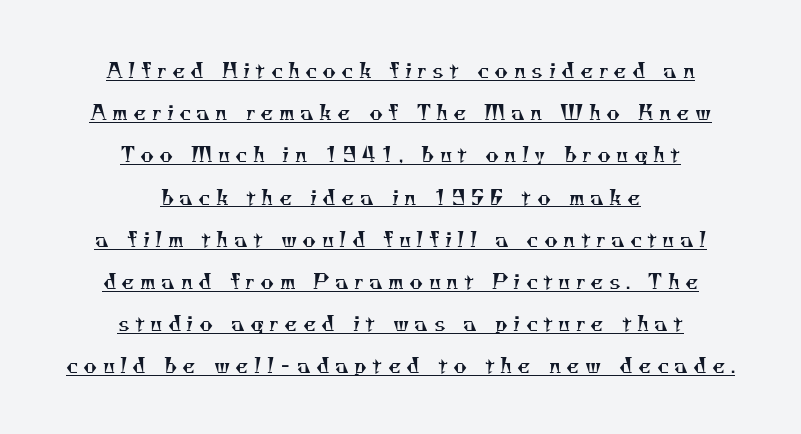
{"bold": "no", "underline": "yes", "align": "center", "line_spacing": "loose", "line_spacing_ratio": 2.01, "letter_spacing": "wide", "letter_spacing_em": 0.25, "glyph_px": 21}
